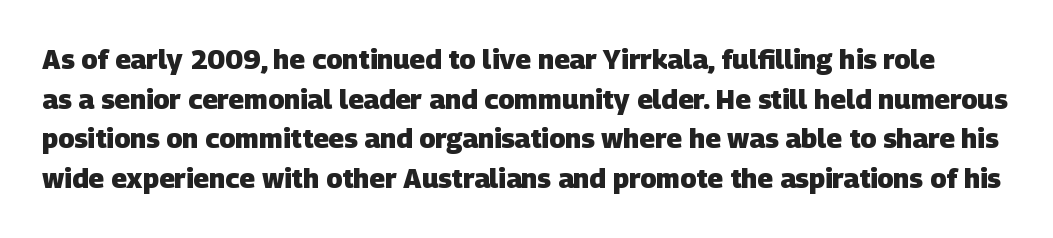
{"bold": "yes", "underline": "no", "line_spacing": "normal", "line_spacing_ratio": 1.47, "letter_spacing": "normal", "letter_spacing_em": 0.0, "glyph_px": 27}
